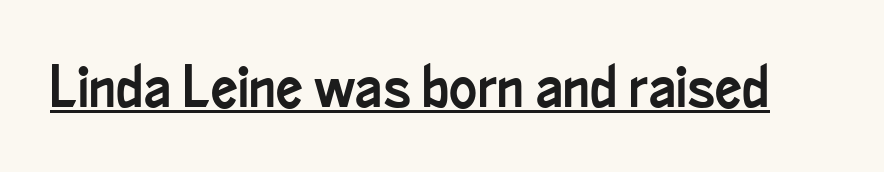
The image shows 59 px condensed sans-serif type, upright; set normal letter spacing, underlined; low stroke contrast and a small x-height.
